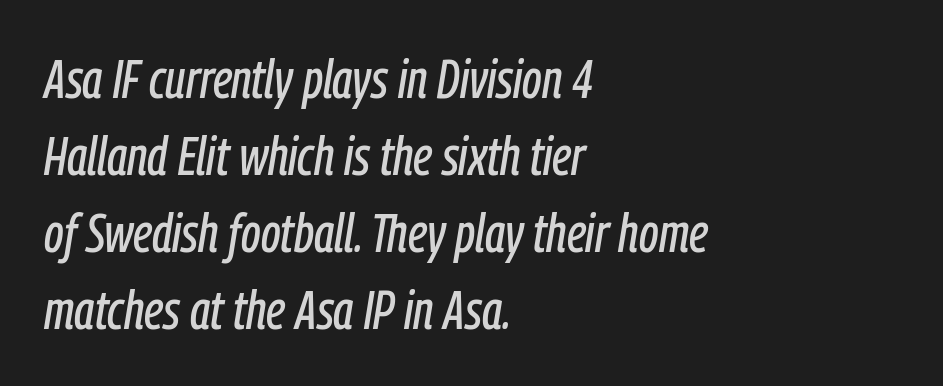
The image shows 55 px condensed type, italic (leaning right); set left-aligned, normal line spacing (1.4x), normal letter spacing, not underlined; low stroke contrast and a medium x-height.
